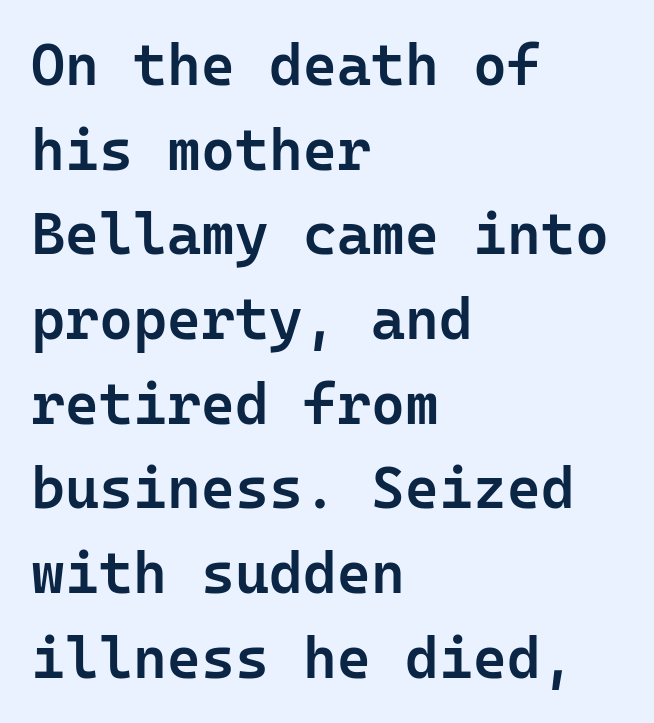
Q: Is the text bold? A: Semi-bold.
Q: Is the text italic (slanted)? A: No, it is upright.
Q: Is the typeface a serif or a sans-serif typeface? A: Sans-serif.
Q: Is the text underlined? A: No.
Q: How is the paragraph aligned? A: Left-aligned.
Q: Is the spacing between letters normal or unusually wide? A: Normal.
Q: Is the spacing between lines tight, normal or loose? A: Normal.
Q: Width (condensed, normal, or wide)? A: Normal.
Q: Stroke contrast? A: Low.
Q: x-height? A: Medium.
Q: Monospaced? A: Yes.
